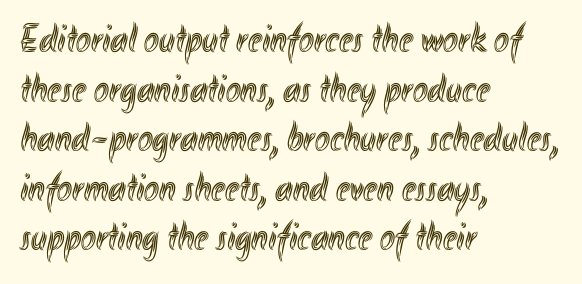
{"width": "condensed", "x_height": "small", "monospaced": "no", "underline": "no", "align": "left", "line_spacing_ratio": 1.24, "letter_spacing": "normal", "letter_spacing_em": 0.0, "glyph_px": 40}
